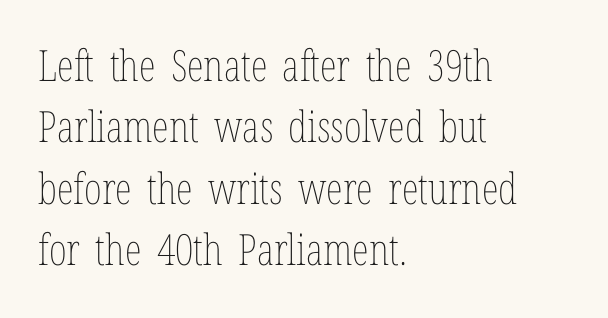
{"italic": "no", "bold": "no", "weight": "thin", "width": "condensed", "stroke_contrast": "low", "x_height": "medium", "monospaced": "no", "underline": "no", "align": "left", "line_spacing": "normal", "line_spacing_ratio": 1.43, "letter_spacing": "normal", "letter_spacing_em": 0.0, "glyph_px": 43}
